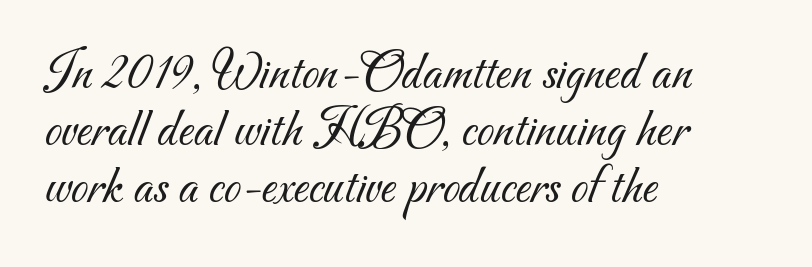
Q: Is the text bold? A: No.
Q: Is the typeface a serif or a sans-serif typeface? A: Sans-serif.
Q: Is the text underlined? A: No.
Q: How is the paragraph aligned? A: Left-aligned.
Q: Is the spacing between letters normal or unusually wide? A: Normal.
Q: Is the spacing between lines tight, normal or loose? A: Tight.
Q: Width (condensed, normal, or wide)? A: Normal.
Q: Stroke contrast? A: Medium.
Q: x-height? A: Small.
Q: Monospaced? A: No.
